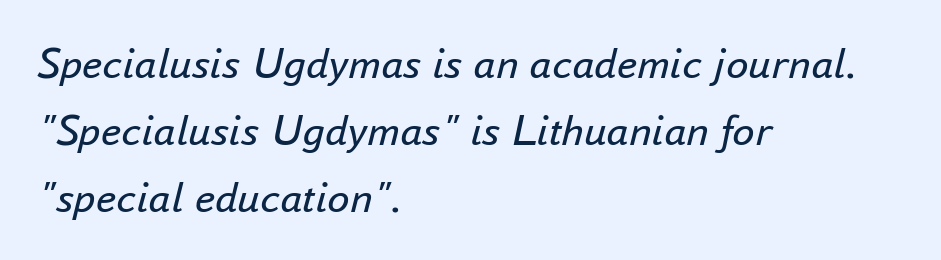
Q: Is the text bold? A: No.
Q: Is the text italic (slanted)? A: Yes, it leans right by about 16 degrees.
Q: Is the text underlined? A: No.
Q: How is the paragraph aligned? A: Left-aligned.
Q: Is the spacing between letters normal or unusually wide? A: Normal.
Q: Is the spacing between lines tight, normal or loose? A: Normal.
Q: Width (condensed, normal, or wide)? A: Normal.
Q: Stroke contrast? A: Low.
Q: x-height? A: Small.
Q: Monospaced? A: No.
